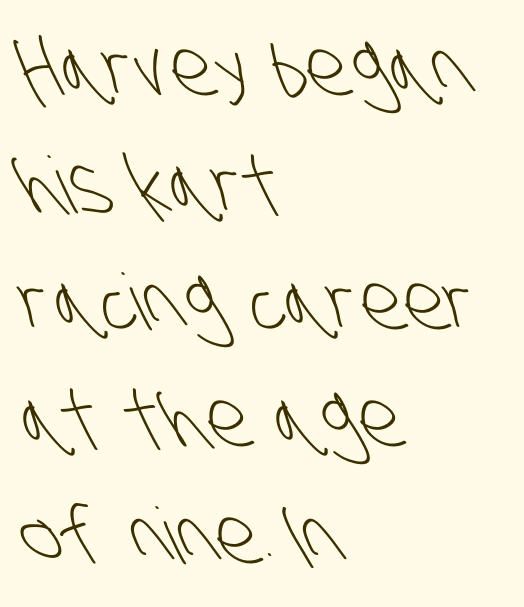
{"serif": "no", "bold": "no", "weight": "light", "width": "condensed", "stroke_contrast": "low", "x_height": "large", "monospaced": "no", "underline": "no", "align": "left", "line_spacing": "normal", "line_spacing_ratio": 1.5, "letter_spacing": "normal", "letter_spacing_em": 0.0, "glyph_px": 78}
